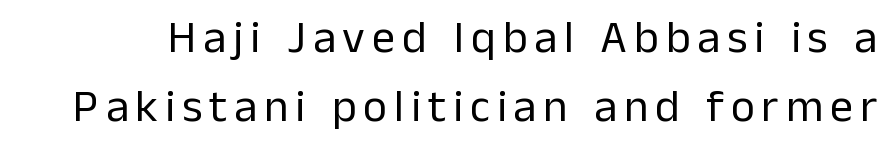
Q: Is the text bold? A: No.
Q: Is the text italic (slanted)? A: No, it is upright.
Q: Is the typeface a serif or a sans-serif typeface? A: Sans-serif.
Q: Is the text underlined? A: No.
Q: Is the spacing between lines tight, normal or loose? A: Normal.
Q: Width (condensed, normal, or wide)? A: Normal.
Q: Stroke contrast? A: Low.
Q: x-height? A: Medium.
Q: Monospaced? A: No.
